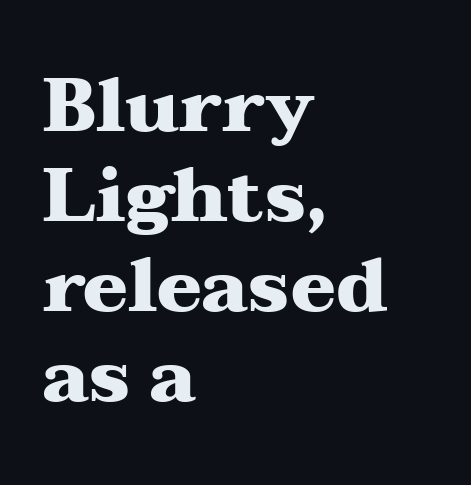
Q: Is the text bold? A: Yes.
Q: Is the text italic (slanted)? A: No, it is upright.
Q: Is the typeface a serif or a sans-serif typeface? A: Serif.
Q: Is the text underlined? A: No.
Q: How is the paragraph aligned? A: Left-aligned.
Q: Is the spacing between letters normal or unusually wide? A: Normal.
Q: Width (condensed, normal, or wide)? A: Wide.
Q: Stroke contrast? A: Medium.
Q: x-height? A: Medium.
Q: Monospaced? A: No.
